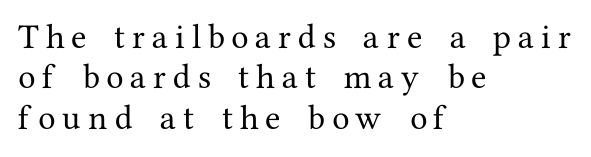
{"serif": "yes", "italic": "no", "width": "normal", "stroke_contrast": "medium", "x_height": "medium", "monospaced": "no", "underline": "no", "align": "left", "line_spacing": "normal", "line_spacing_ratio": 1.44, "letter_spacing": "wide", "letter_spacing_em": 0.25, "glyph_px": 28}
